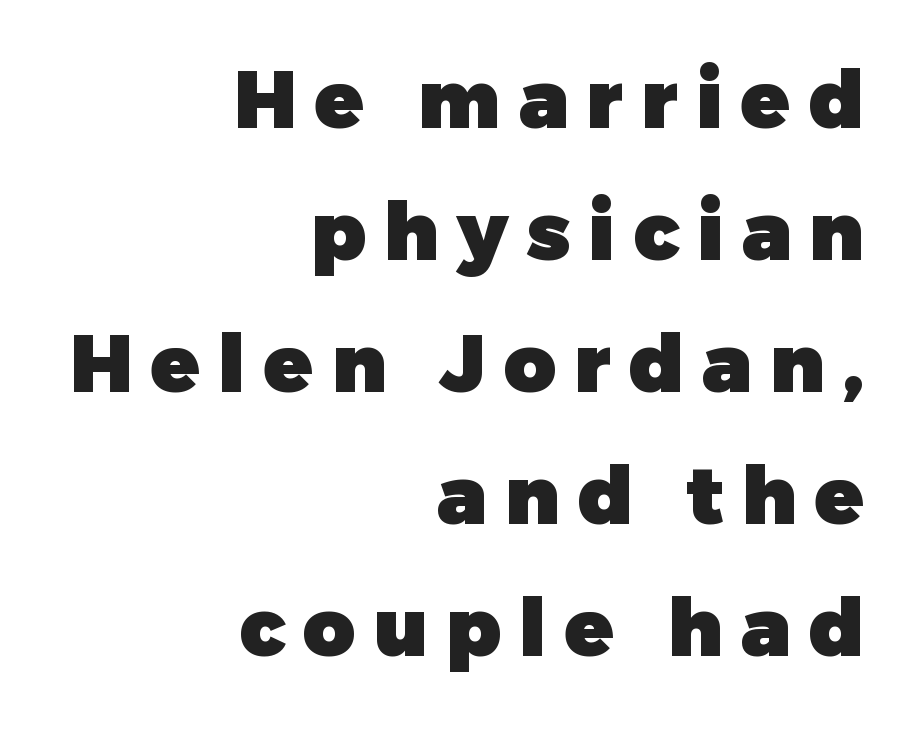
The area under the type is left untouched. Look at the bottom of the vertical strokes: they stop flat, with no serifs. Is the block centered? No — it sits flush against the right margin. The letters stand straight up with perfectly vertical stems.
